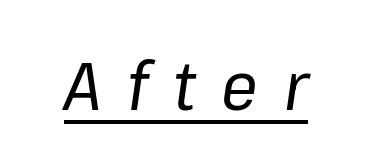
Think standard paragraph weight, or any step lighter than that. Is the type slanted? Yes — the strokes lean at a clear angle. The letterforms stand isolated, each surrounded by extra space. You can see a thin bar hugging the bottom of the glyphs. Looks like regular typesetting: each glyph gets only the width it needs.
